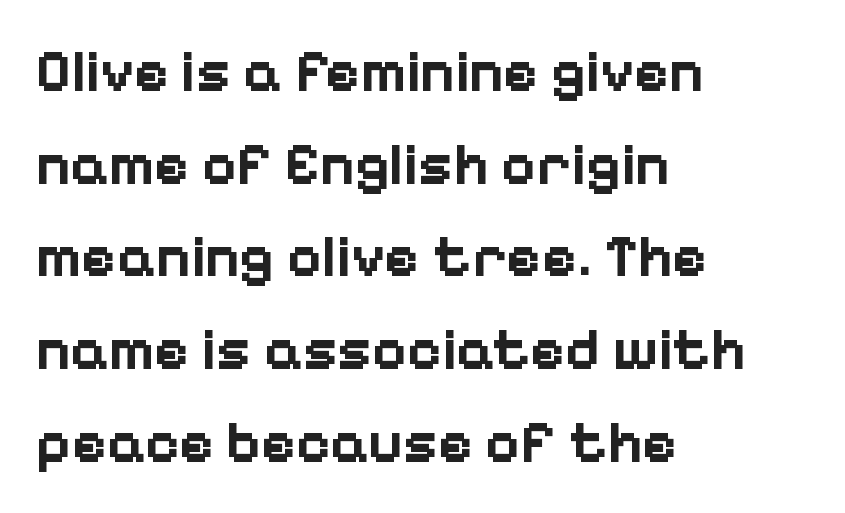
The ragged edge is on the right, which tells us the setting is flush left. Quick note: underline off. Posture: straight, roman, zero tilt. Classification — sans serif. Standard letterfit; no display-style spreading of the glyphs.
